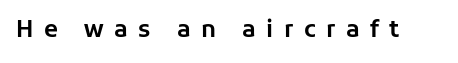
{"italic": "no", "underline": "no", "letter_spacing": "wide", "letter_spacing_em": 0.45, "glyph_px": 23}
